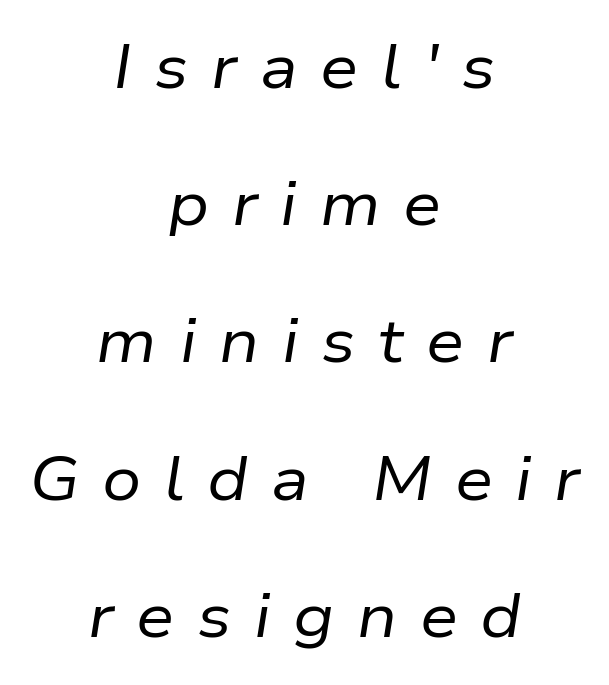
{"italic": "yes", "lean": "right", "slant_degrees": 9, "bold": "no", "weight": "regular", "width": "normal", "stroke_contrast": "low", "x_height": "medium", "monospaced": "no", "underline": "no", "align": "center", "line_spacing": "loose", "line_spacing_ratio": 2.25, "letter_spacing": "wide", "letter_spacing_em": 0.37, "glyph_px": 61}
